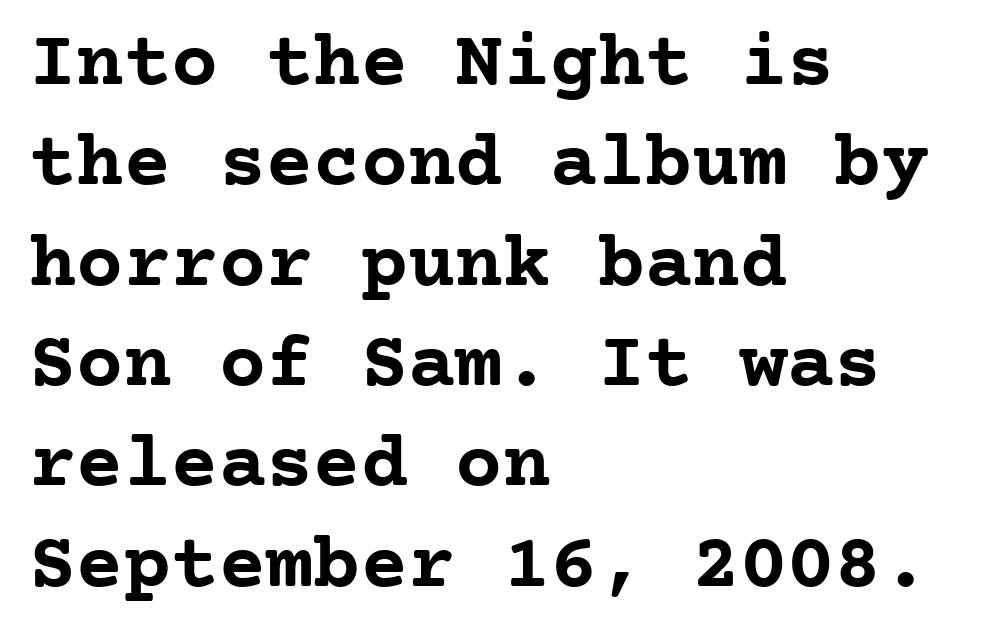
{"serif": "yes", "italic": "no", "bold": "yes", "weight": "semibold", "width": "normal", "stroke_contrast": "low", "x_height": "medium", "monospaced": "yes", "underline": "no", "align": "left", "line_spacing": "normal", "line_spacing_ratio": 1.27, "letter_spacing": "normal", "letter_spacing_em": 0.0, "glyph_px": 79}
